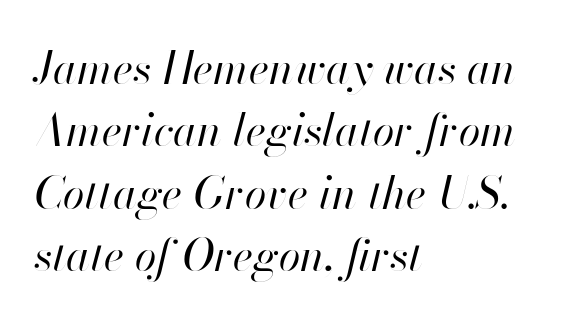
The image shows 44 px regular-weight type, italic (leaning right); set left-aligned, normal line spacing (1.42x), normal letter spacing, not underlined; high stroke contrast and a small x-height.
